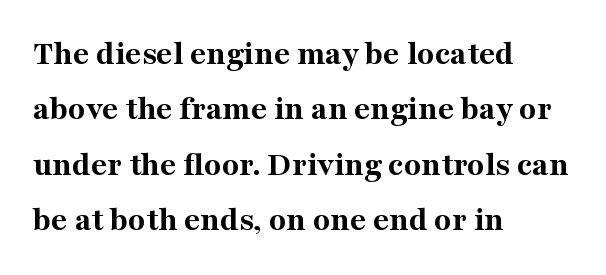
Q: Is the text bold? A: Yes.
Q: Is the text italic (slanted)? A: No, it is upright.
Q: Is the typeface a serif or a sans-serif typeface? A: Serif.
Q: Is the text underlined? A: No.
Q: How is the paragraph aligned? A: Left-aligned.
Q: Is the spacing between letters normal or unusually wide? A: Normal.
Q: Is the spacing between lines tight, normal or loose? A: Normal.
Q: Width (condensed, normal, or wide)? A: Normal.
Q: Stroke contrast? A: Medium.
Q: x-height? A: Medium.
Q: Monospaced? A: No.
